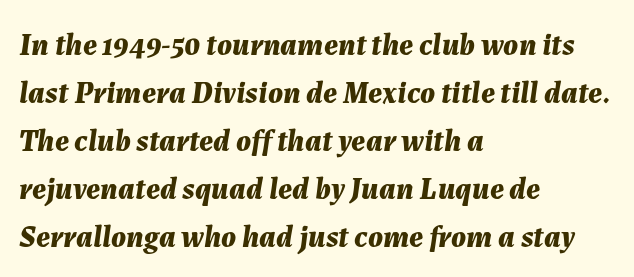
The specimen reads as italic at a glance. Caption: multi-line text, flush left, ragged right. How would I describe the line gaps? Plain and ordinary. A dark, heavy texture on the line: the type is bold.
